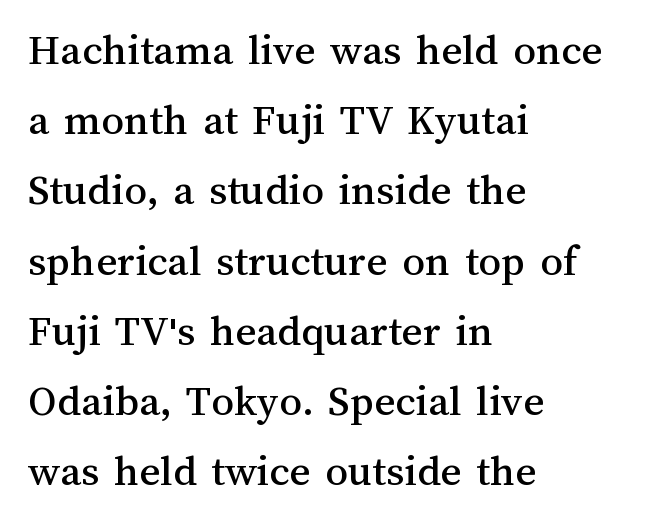
Honestly, there is no underline to notice here at all. The lines are quadded left. The leading is moderate, giving the passage an even texture. The lettering holds an erect, upright posture throughout. Character widths vary here, with narrow letters taking less room than wide ones.
